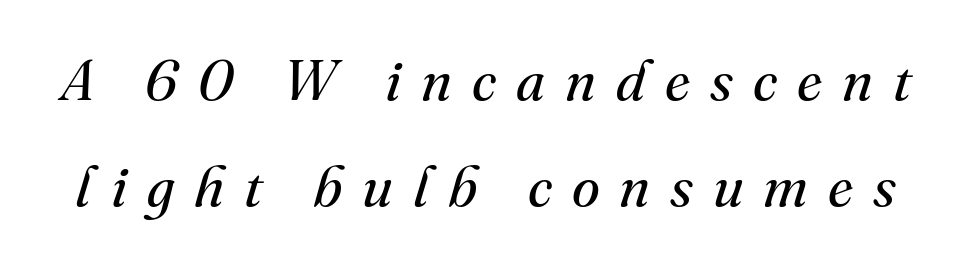
The image shows 57 px regular-weight serif type, italic (leaning right); set line spacing 1.86x, unusually wide letter spacing (+0.35 em), not underlined; medium stroke contrast and a small x-height.
